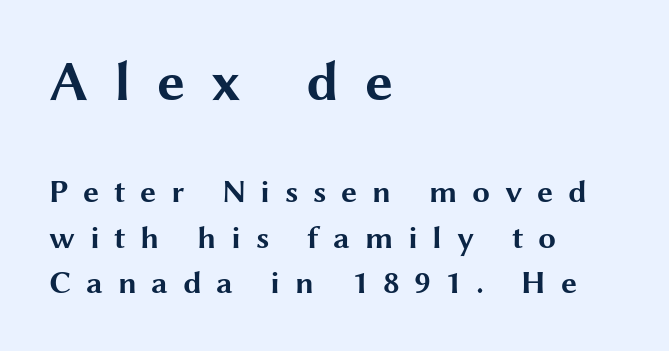
{"serif": "no", "italic": "no", "bold": "yes", "weight": "bold", "width": "wide", "stroke_contrast": "medium", "x_height": "medium", "monospaced": "no", "underline": "no", "align": "left", "line_spacing": "normal", "line_spacing_ratio": 1.42, "letter_spacing": "wide", "letter_spacing_em": 0.46, "larger_block": "first", "size_ratio": 1.75, "glyph_px": 56}
